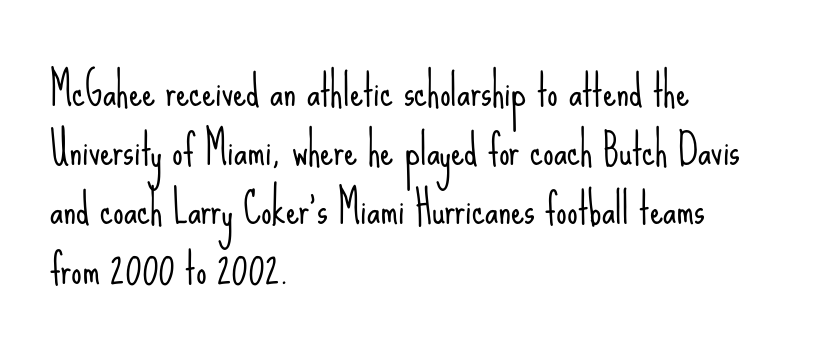
The image shows 42 px light, condensed sans-serif type, upright; set left-aligned, normal line spacing (1.41x), normal letter spacing, not underlined; low stroke contrast and a small x-height.
